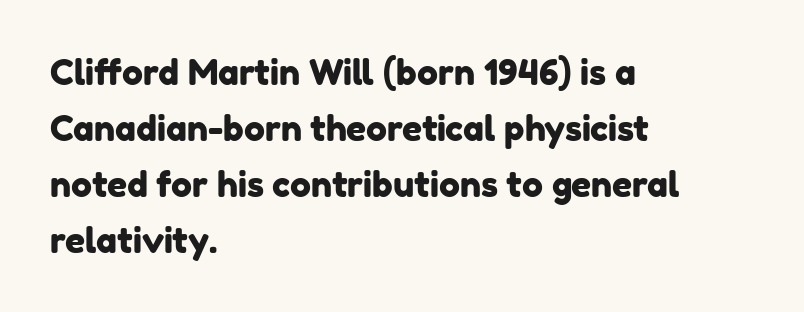
The image shows 35 px sans-serif type; set left-aligned, normal line spacing (1.6x), normal letter spacing, not underlined; low stroke contrast and a medium x-height.
